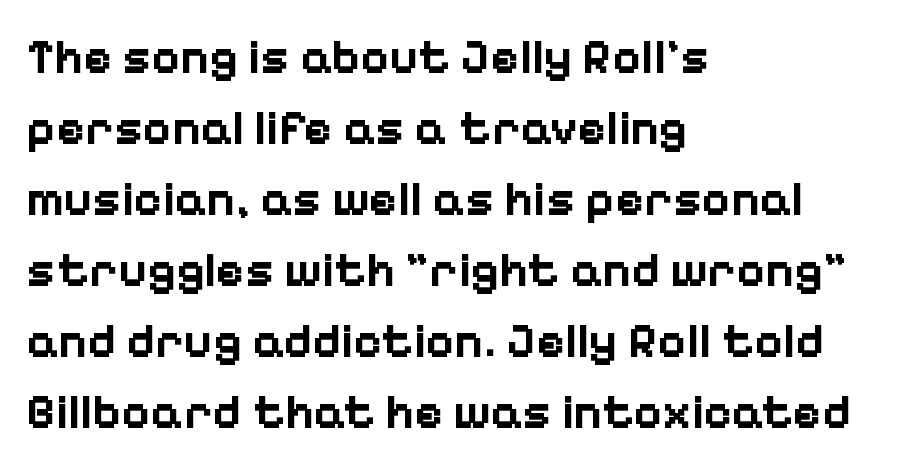
The baseline area is clear. Successive baselines arrive at the customary interval. How heavy is the stroke? Heavy — this is a bold. Is this a fixed-width face? No — the glyphs have proportional, varying widths.
